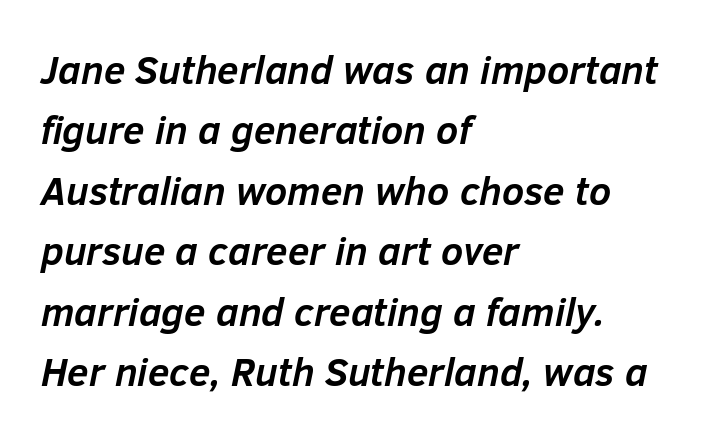
Summary of weight: heavy, a full bold. Here the designer chose a conventional face with non-uniform glyph widths. The rendering anchors every line to the left-hand side. Rule under the text: the space is simply empty. When letters slant like this, we call the style italic. Regular leading.
